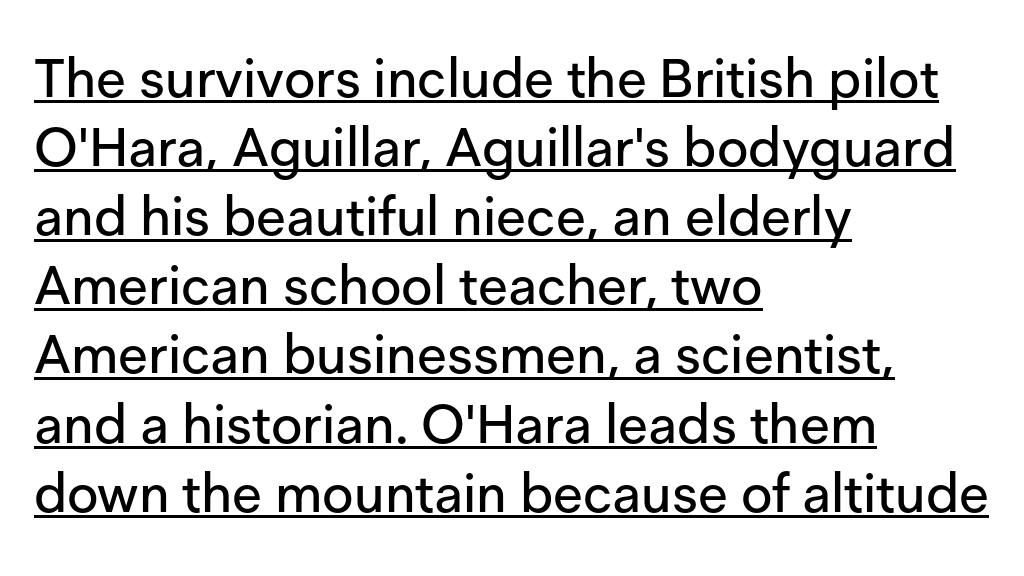
Q: Is the text italic (slanted)? A: No, it is upright.
Q: Is the typeface a serif or a sans-serif typeface? A: Sans-serif.
Q: Is the text underlined? A: Yes.
Q: How is the paragraph aligned? A: Left-aligned.
Q: Is the spacing between letters normal or unusually wide? A: Normal.
Q: Is the spacing between lines tight, normal or loose? A: Normal.
Q: Width (condensed, normal, or wide)? A: Normal.
Q: Stroke contrast? A: Low.
Q: x-height? A: Medium.
Q: Monospaced? A: No.
